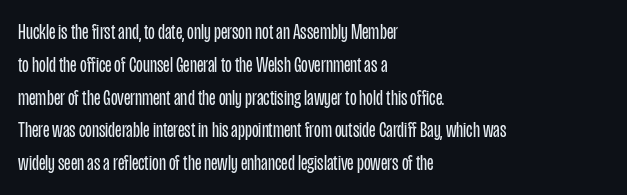
{"italic": "no", "bold": "no", "underline": "no", "align": "left", "line_spacing": "normal", "line_spacing_ratio": 1.49, "letter_spacing": "normal", "letter_spacing_em": 0.0, "glyph_px": 22}
